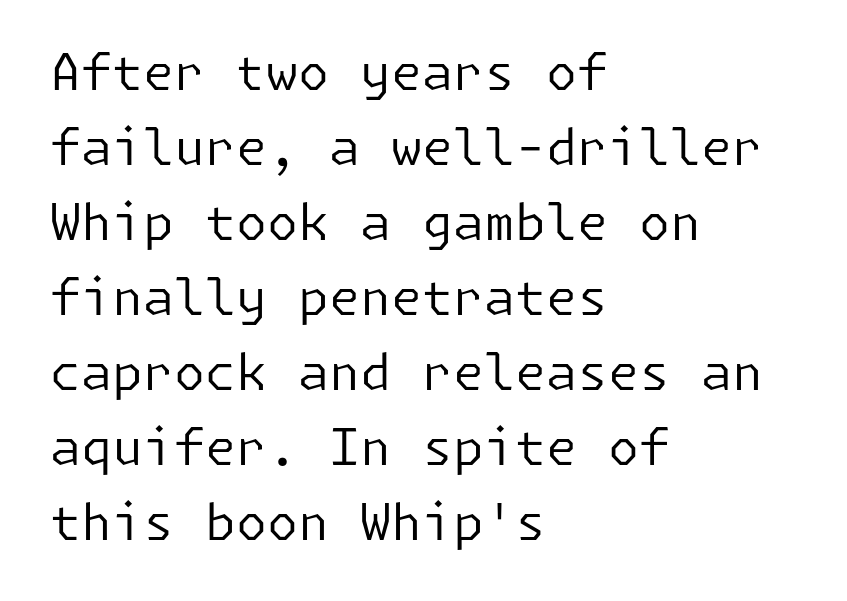
Nobody drew a line under any word here. The face used here is a sans, in the tradition of grotesques and geometrics. Weight: regular or lighter. The vertical gap from one line to the next is medium. Posture: upright roman. Spacing between characters is what you'd get straight out of the box.
